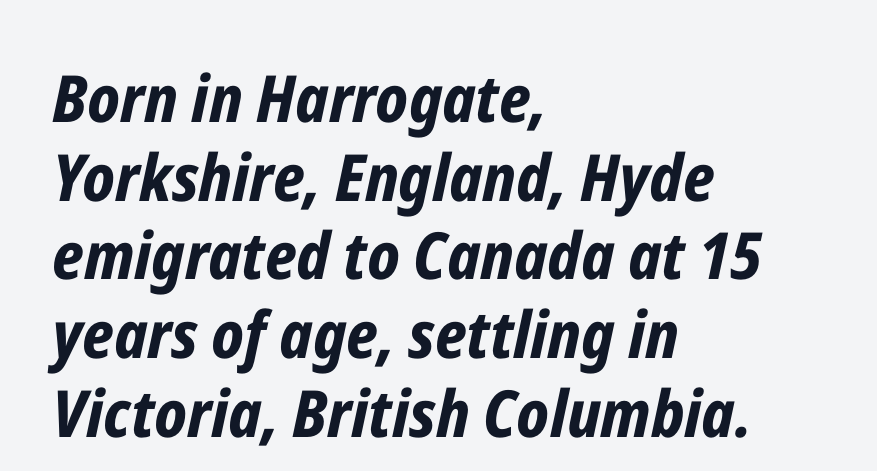
{"italic": "yes", "lean": "right", "slant_degrees": 12, "bold": "yes", "weight": "bold", "width": "condensed", "stroke_contrast": "low", "x_height": "medium", "monospaced": "no", "underline": "no", "align": "left", "line_spacing_ratio": 1.21, "letter_spacing": "normal", "letter_spacing_em": 0.0, "glyph_px": 65}
